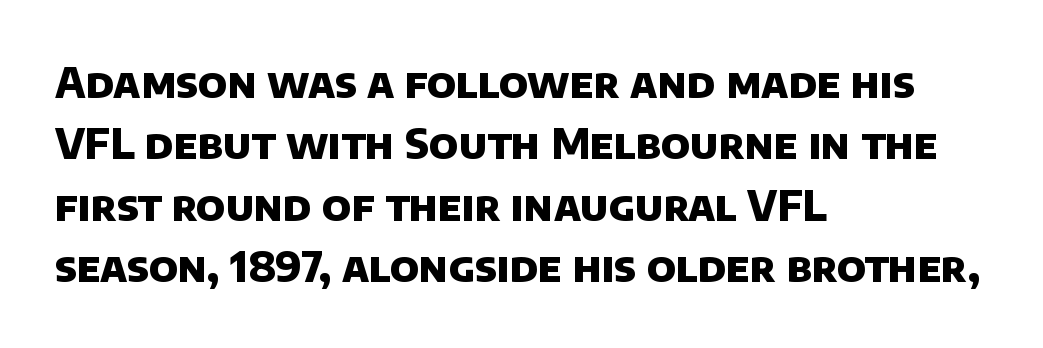
Q: Is the text bold? A: Yes.
Q: Is the typeface a serif or a sans-serif typeface? A: Sans-serif.
Q: Is the text underlined? A: No.
Q: How is the paragraph aligned? A: Left-aligned.
Q: Is the spacing between letters normal or unusually wide? A: Normal.
Q: Is the spacing between lines tight, normal or loose? A: Normal.
Q: Width (condensed, normal, or wide)? A: Normal.
Q: Stroke contrast? A: Low.
Q: x-height? A: Large.
Q: Monospaced? A: No.
